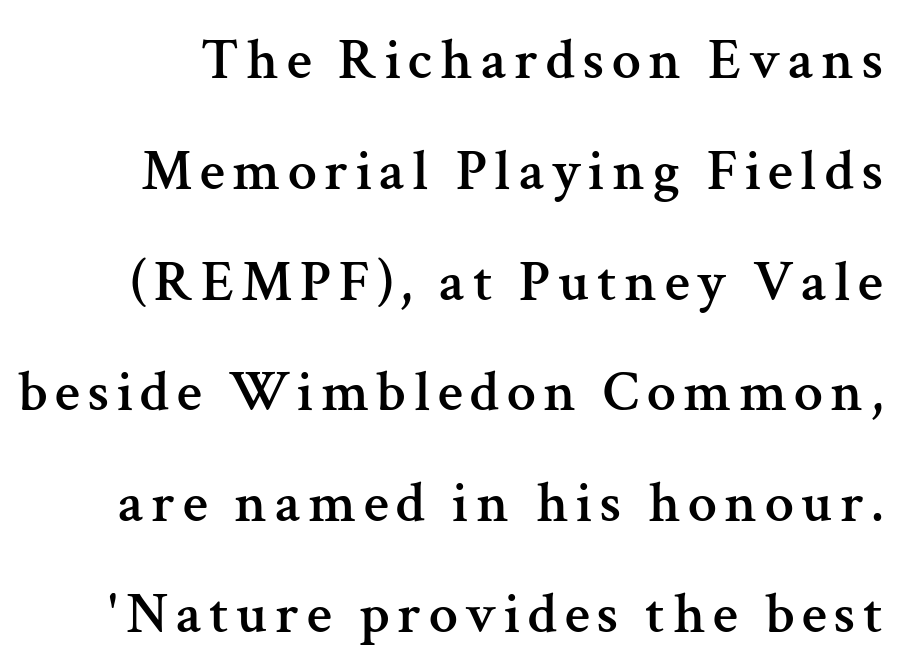
{"serif": "yes", "italic": "no", "width": "normal", "stroke_contrast": "medium", "x_height": "medium", "monospaced": "no", "underline": "no", "line_spacing": "loose", "line_spacing_ratio": 1.91, "glyph_px": 58}
